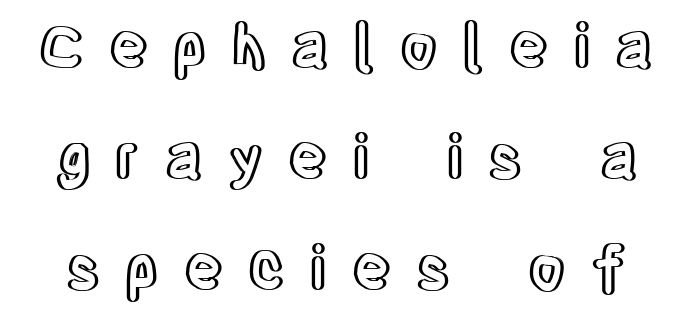
The image shows 60 px condensed type, upright; set line spacing 1.85x, unusually wide letter spacing (+0.42 em), not underlined; a large x-height.
